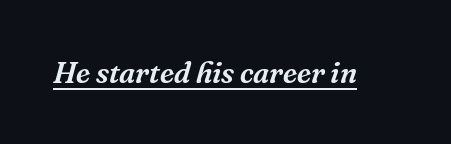
Q: Is the text italic (slanted)? A: Yes, it leans right by about 16 degrees.
Q: Is the typeface a serif or a sans-serif typeface? A: Serif.
Q: Is the text underlined? A: Yes.
Q: Is the spacing between letters normal or unusually wide? A: Normal.
Q: Width (condensed, normal, or wide)? A: Normal.
Q: Stroke contrast? A: Medium.
Q: x-height? A: Medium.
Q: Monospaced? A: No.
